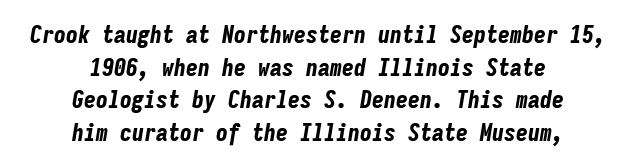
Notice how thick the strokes are: this is what a full bold looks like. Unmarked baselines from the first word to the last. Slant detected: the letters are inclined. Compared with a flush-left layout, this one balances lines on the center instead.
